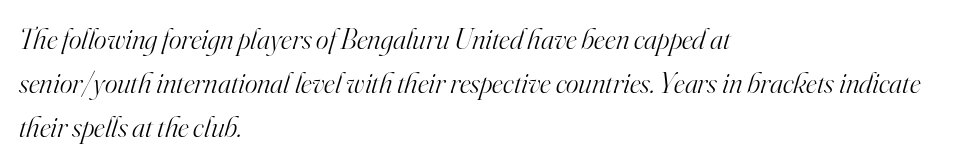
Q: Is the text bold? A: No.
Q: Is the text italic (slanted)? A: Yes, it leans right by about 16 degrees.
Q: Is the typeface a serif or a sans-serif typeface? A: Serif.
Q: Is the text underlined? A: No.
Q: How is the paragraph aligned? A: Left-aligned.
Q: Is the spacing between letters normal or unusually wide? A: Normal.
Q: Is the spacing between lines tight, normal or loose? A: Normal.
Q: Width (condensed, normal, or wide)? A: Normal.
Q: Stroke contrast? A: High.
Q: x-height? A: Small.
Q: Monospaced? A: No.
